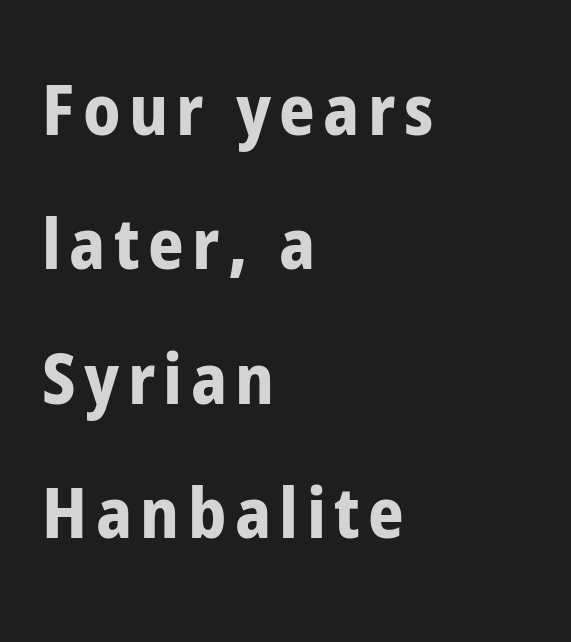
Q: Is the text bold? A: Yes.
Q: Is the text italic (slanted)? A: No, it is upright.
Q: Is the typeface a serif or a sans-serif typeface? A: Sans-serif.
Q: Is the text underlined? A: No.
Q: How is the paragraph aligned? A: Left-aligned.
Q: Is the spacing between lines tight, normal or loose? A: Loose.
Q: Width (condensed, normal, or wide)? A: Condensed.
Q: Stroke contrast? A: Low.
Q: x-height? A: Medium.
Q: Monospaced? A: No.
